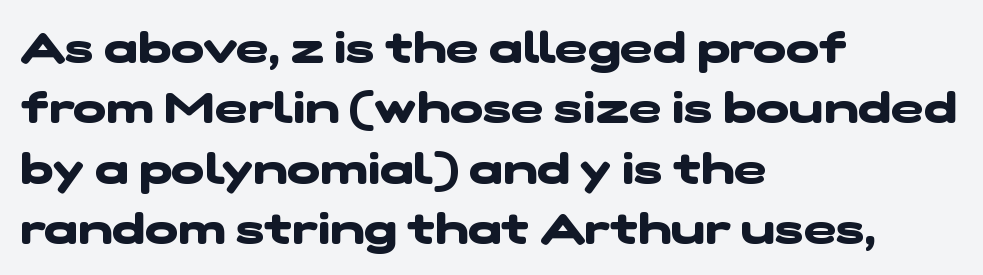
As a designer I'd log this as weight 700, bold. Examine the stroke ends and you'll find no serifs. Line spacing here is normal. If you drew a ruler down the left edge, every line would touch it. The space directly below the letters is spotless.
